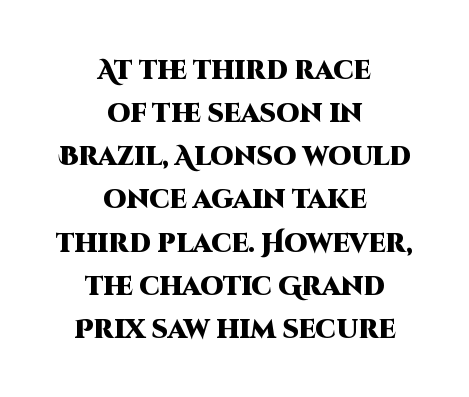
Q: Is the text bold? A: Yes.
Q: Is the text italic (slanted)? A: No, it is upright.
Q: Is the text underlined? A: No.
Q: How is the paragraph aligned? A: Centered.
Q: Is the spacing between letters normal or unusually wide? A: Normal.
Q: Is the spacing between lines tight, normal or loose? A: Normal.
